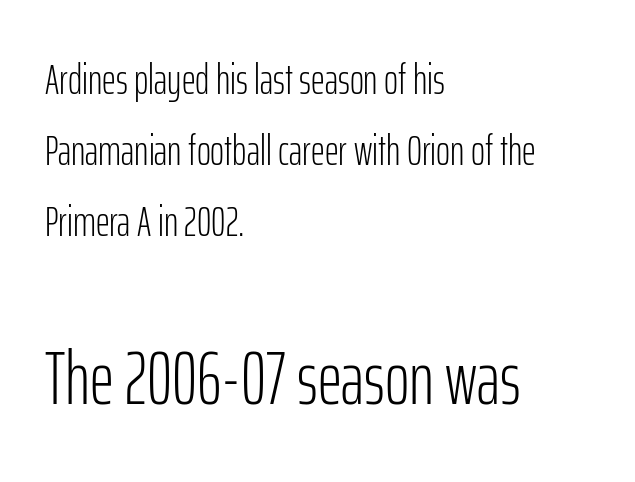
Q: Is the text bold? A: No.
Q: Is the text italic (slanted)? A: No, it is upright.
Q: Is the typeface a serif or a sans-serif typeface? A: Sans-serif.
Q: Is the text underlined? A: No.
Q: How is the paragraph aligned? A: Left-aligned.
Q: Is the spacing between letters normal or unusually wide? A: Normal.
Q: Is the spacing between lines tight, normal or loose? A: Normal.
Q: Which block of text is set in a larger size, the first (top) or the second (bottom)? A: The second (bottom) one.
Q: Width (condensed, normal, or wide)? A: Condensed.
Q: Stroke contrast? A: Low.
Q: x-height? A: Medium.
Q: Monospaced? A: No.
